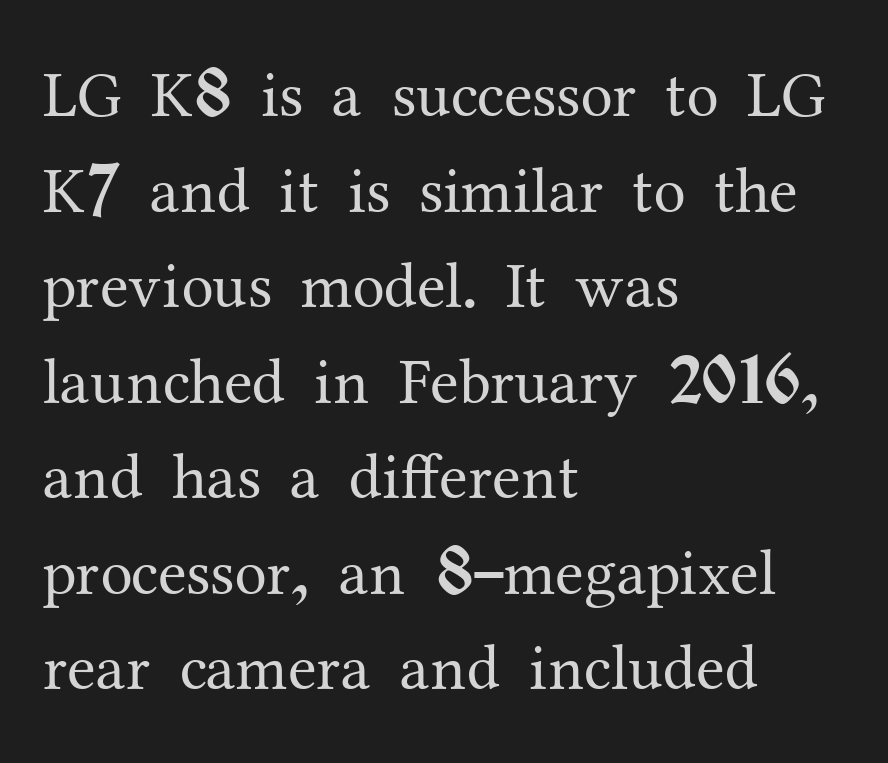
In terms of leading, this rendering sits right in the middle. You could not count columns in this text — the font is proportionally spaced. Check where the strokes stop: tiny serifs finish them off. Quick note: underline off. The weight tops out at a normal text grade. The type sits square on the baseline with zero lean.
